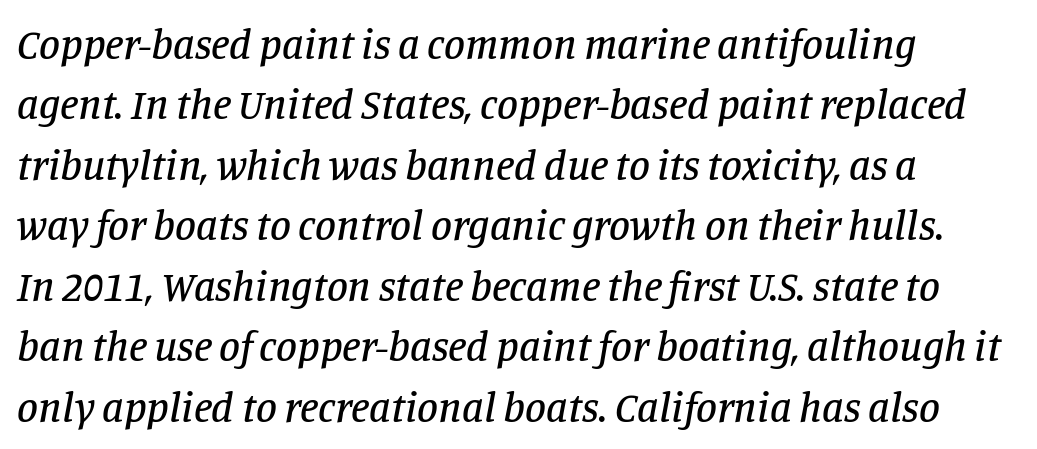
Q: Is the text italic (slanted)? A: Yes, it leans right by about 11 degrees.
Q: Is the typeface a serif or a sans-serif typeface? A: Serif.
Q: Is the text underlined? A: No.
Q: How is the paragraph aligned? A: Left-aligned.
Q: Is the spacing between letters normal or unusually wide? A: Normal.
Q: Is the spacing between lines tight, normal or loose? A: Normal.
Q: Width (condensed, normal, or wide)? A: Normal.
Q: Stroke contrast? A: Low.
Q: x-height? A: Large.
Q: Monospaced? A: No.
